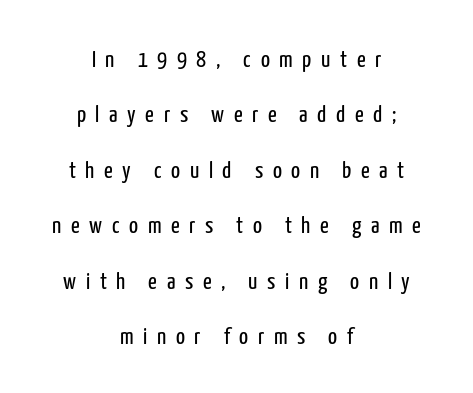
The image shows 24 px text type, upright; set centered, loose line spacing (2.31x), unusually wide letter spacing (+0.4 em), not underlined.
